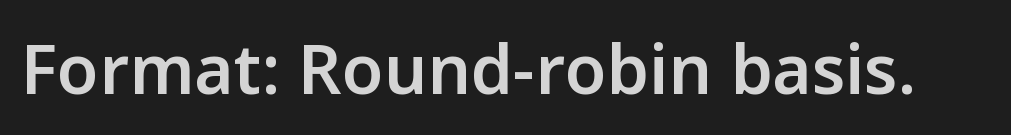
{"serif": "no", "italic": "no", "bold": "semi", "weight": "semibold", "width": "normal", "stroke_contrast": "low", "x_height": "medium", "monospaced": "no", "underline": "no", "letter_spacing": "normal", "letter_spacing_em": 0.0, "glyph_px": 68}
